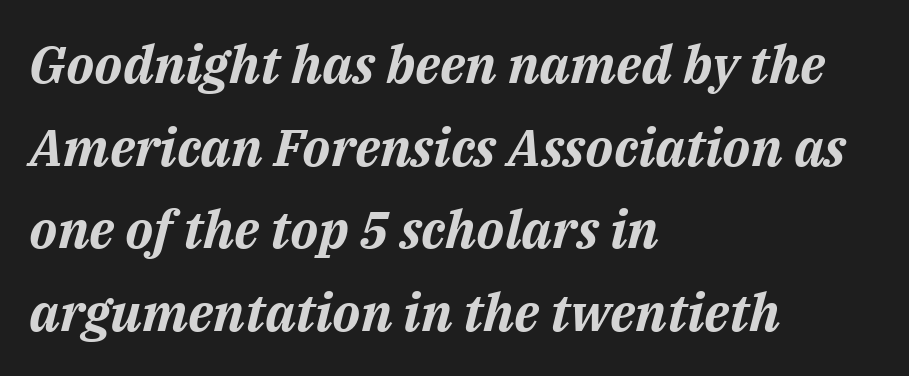
Q: Is the text bold? A: Yes.
Q: Is the text italic (slanted)? A: Yes, it leans right by about 14 degrees.
Q: Is the text underlined? A: No.
Q: How is the paragraph aligned? A: Left-aligned.
Q: Is the spacing between letters normal or unusually wide? A: Normal.
Q: Is the spacing between lines tight, normal or loose? A: Normal.
Q: Width (condensed, normal, or wide)? A: Normal.
Q: Stroke contrast? A: Medium.
Q: x-height? A: Medium.
Q: Monospaced? A: No.
